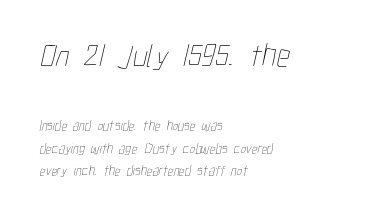
{"bold": "no", "weight": "thin", "width": "condensed", "stroke_contrast": "low", "x_height": "medium", "monospaced": "no", "underline": "no", "align": "left", "line_spacing": "normal", "line_spacing_ratio": 1.6, "letter_spacing": "normal", "letter_spacing_em": 0.0, "larger_block": "first", "size_ratio": 2.36, "glyph_px": 33}
